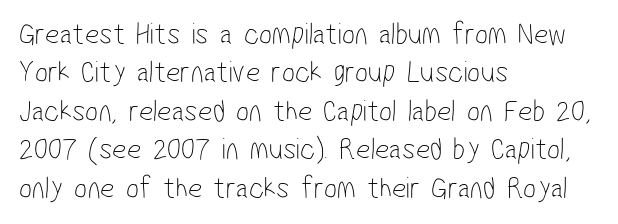
Characters follow at the spacing the type designer built in. Nothing heavy about these letters — not bold at all. The foot of each line stays bare and open. Character widths vary here, with narrow letters taking less room than wide ones.
